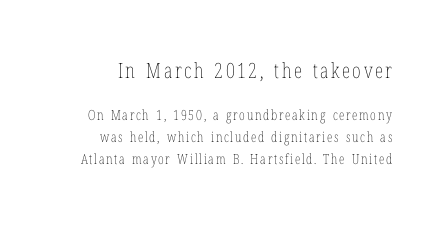
{"italic": "no", "bold": "no", "underline": "no", "line_spacing": "normal", "line_spacing_ratio": 1.55, "larger_block": "first", "size_ratio": 1.5, "glyph_px": 21}
